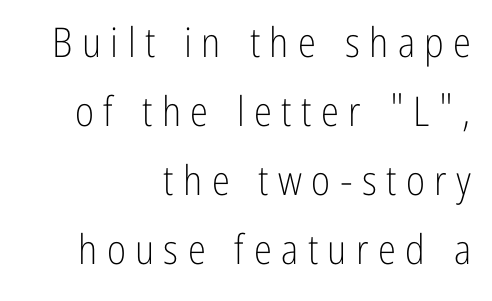
The image shows 41 px light, condensed sans-serif type, upright; set right-aligned, normal line spacing (1.68x), unusually wide letter spacing (+0.23 em), not underlined; low stroke contrast and a medium x-height.
